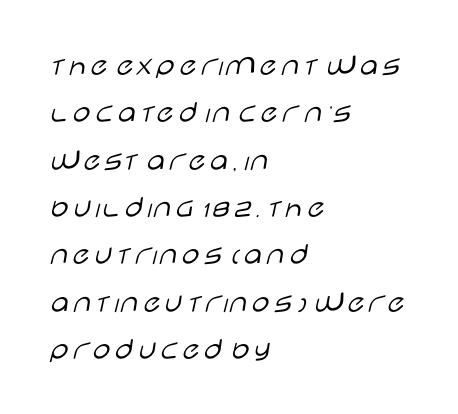
{"serif": "no", "bold": "no", "weight": "light", "width": "wide", "stroke_contrast": "low", "x_height": "large", "monospaced": "no", "underline": "no", "align": "left", "line_spacing": "normal", "line_spacing_ratio": 1.48, "letter_spacing": "normal", "letter_spacing_em": 0.0, "glyph_px": 32}
